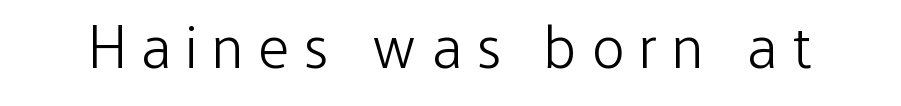
Heft: none added — not bold. The space directly below the letters is spotless. This sample uses expanded letter spacing, leaving extra air between glyphs. When letters stand straight like this, we call the style roman or upright. This sample has the flowing, uneven cadence of proportional lettering.
